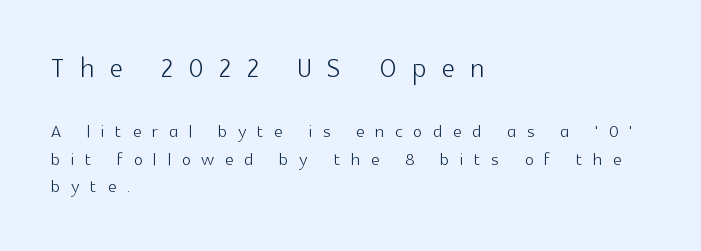
Compared with typical paragraphs, the rows here are closer together. The face looks like a standard text weight, possibly lighter. In terms of posture, this sample is upright. Where is the straight margin? On the left. Note the varied advance widths — an 'i' is clearly narrower than an 'm'.
